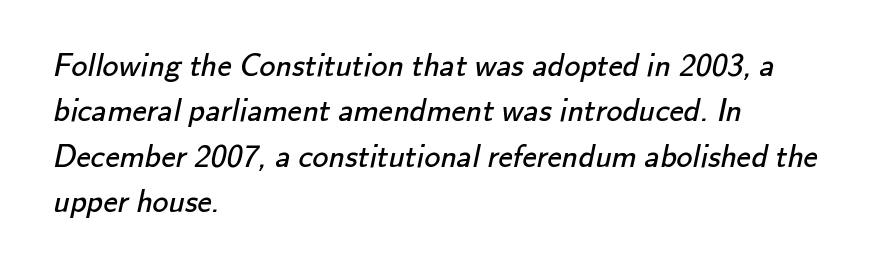
The image shows 32 px regular-weight sans-serif type; set left-aligned, normal line spacing (1.42x), normal letter spacing, not underlined; low stroke contrast and a small x-height.
